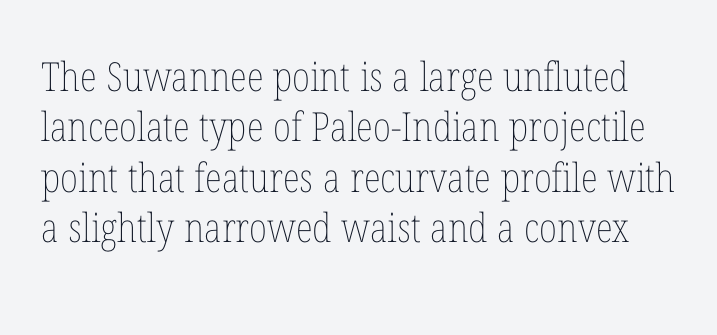
The image shows 40 px thin, condensed type, upright; set normal line spacing (1.26x), normal letter spacing, not underlined; low stroke contrast and a medium x-height.
